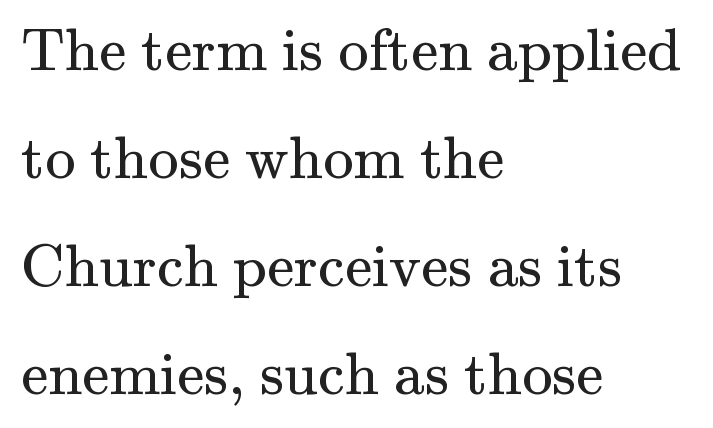
{"serif": "yes", "italic": "no", "bold": "no", "weight": "regular", "width": "normal", "stroke_contrast": "medium", "x_height": "small", "monospaced": "no", "underline": "no", "align": "left", "line_spacing_ratio": 1.77, "letter_spacing": "normal", "letter_spacing_em": 0.0, "glyph_px": 61}
